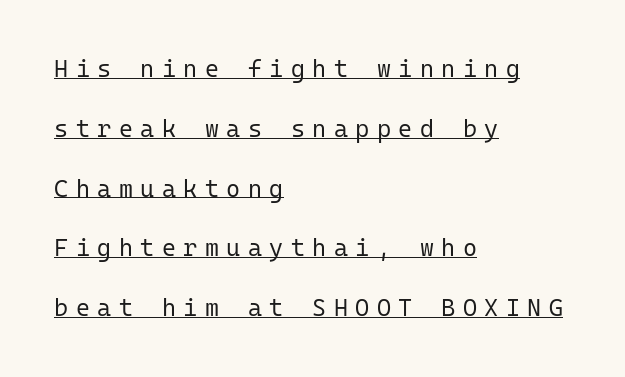
Is the type heavy? It reads as light-to-regular instead. Tracking value appears strongly positive — letters spread wide. These lines were composed using upright roman letters. The vertical gap from one line to the next is large. The paragraph has a hard left edge and a soft right edge.
